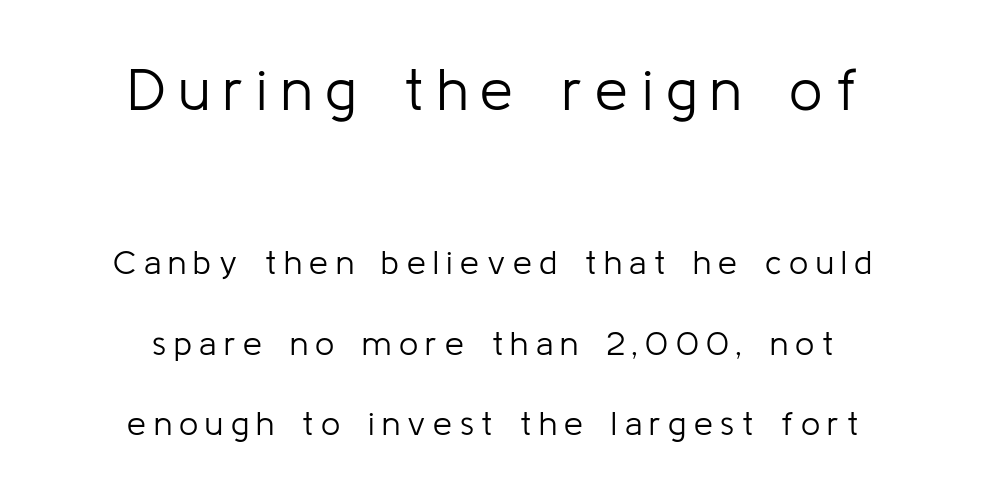
{"serif": "no", "italic": "no", "bold": "no", "weight": "light", "width": "normal", "stroke_contrast": "low", "x_height": "medium", "monospaced": "no", "underline": "no", "align": "center", "line_spacing": "loose", "line_spacing_ratio": 2.37, "letter_spacing": "wide", "letter_spacing_em": 0.22, "larger_block": "first", "size_ratio": 1.74, "glyph_px": 59}
